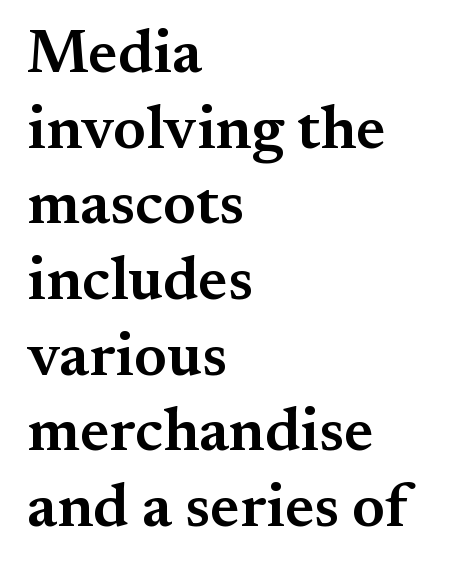
The image shows 61 px semibold serif type, upright; set left-aligned, line spacing 1.24x, normal letter spacing, not underlined; medium stroke contrast and a small x-height.
